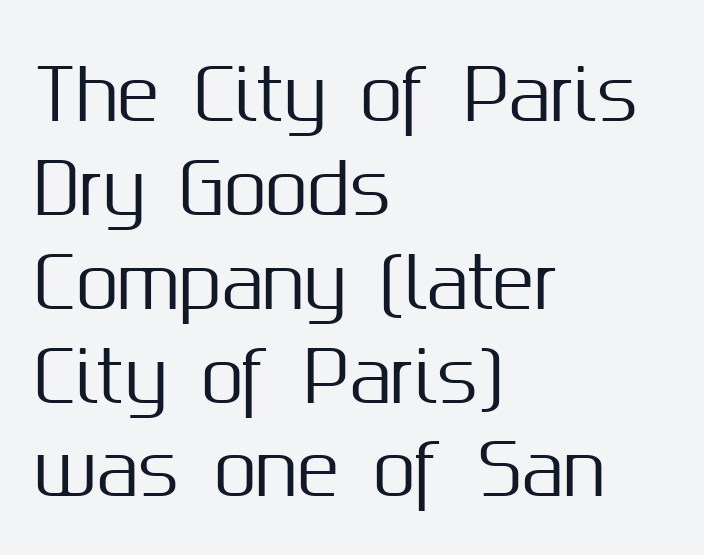
{"serif": "no", "italic": "no", "width": "normal", "stroke_contrast": "medium", "x_height": "medium", "monospaced": "no", "underline": "no", "align": "left", "line_spacing": "normal", "line_spacing_ratio": 1.36, "letter_spacing": "normal", "letter_spacing_em": 0.0, "glyph_px": 69}
